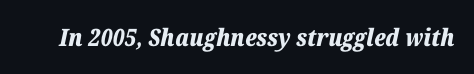
The image shows 24 px bold type, italic (leaning right); set normal letter spacing, not underlined.
